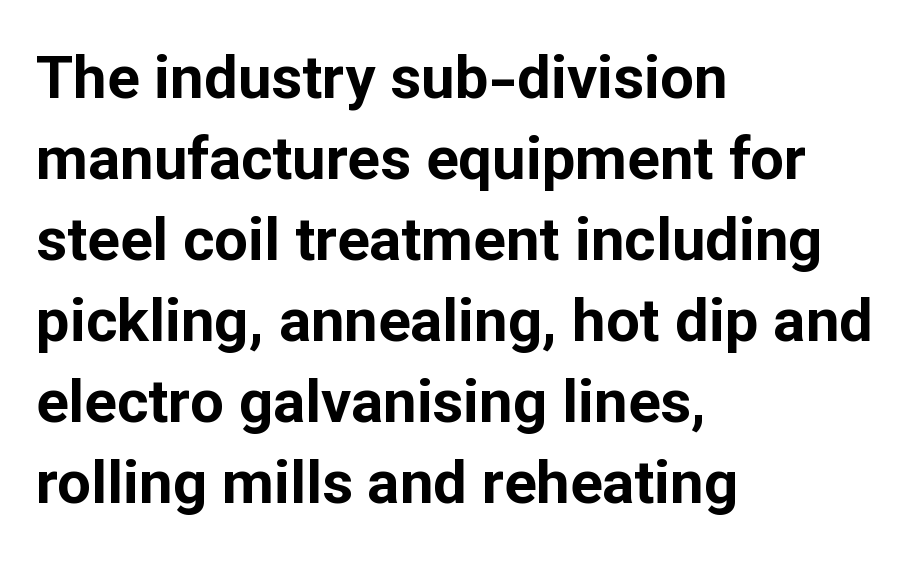
The image shows 60 px bold sans-serif type, upright; set left-aligned, normal line spacing (1.35x), normal letter spacing, not underlined; low stroke contrast and a medium x-height.
